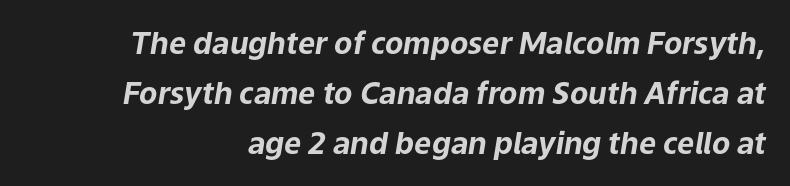
The rendering uses natural spacing where letterforms have individual widths. If you measured baseline to baseline, you'd find a middling distance. Typesetter's note: full bold, strokes at maximum text heaviness. Tall strokes in this sample are angled rather than plumb. Clear beneath every line of the passage.
